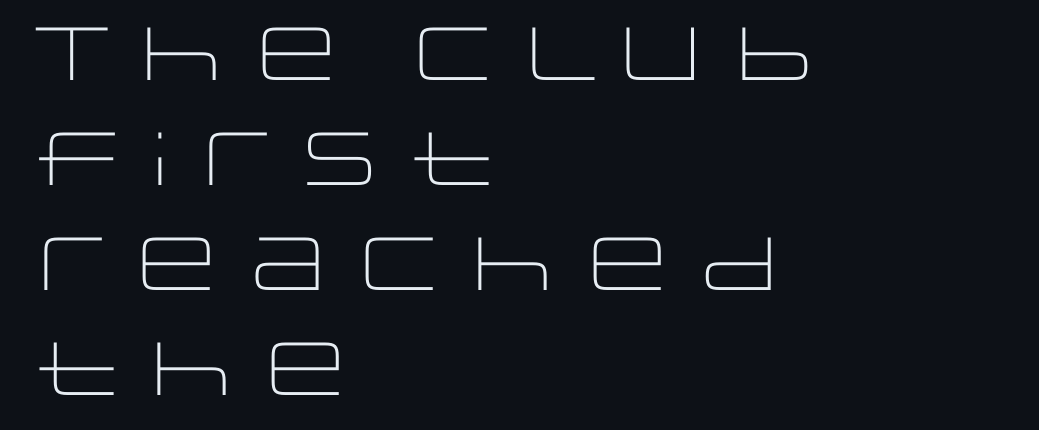
The image shows 75 px light, wide sans-serif type, upright; set left-aligned, normal line spacing (1.4x), normal letter spacing, not underlined; low stroke contrast and a large x-height.
